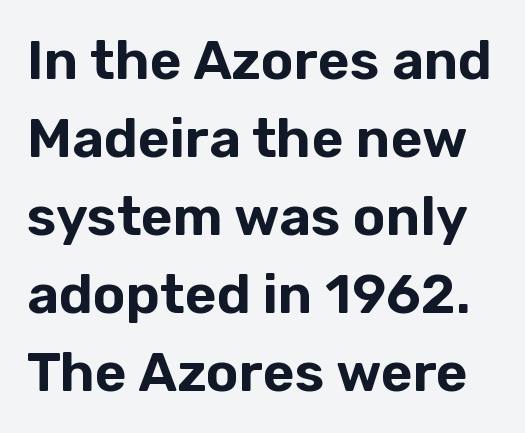
Q: Is the text italic (slanted)? A: No, it is upright.
Q: Is the typeface a serif or a sans-serif typeface? A: Sans-serif.
Q: Is the text underlined? A: No.
Q: Is the spacing between letters normal or unusually wide? A: Normal.
Q: Is the spacing between lines tight, normal or loose? A: Normal.
Q: Width (condensed, normal, or wide)? A: Normal.
Q: Stroke contrast? A: Low.
Q: x-height? A: Medium.
Q: Monospaced? A: No.
